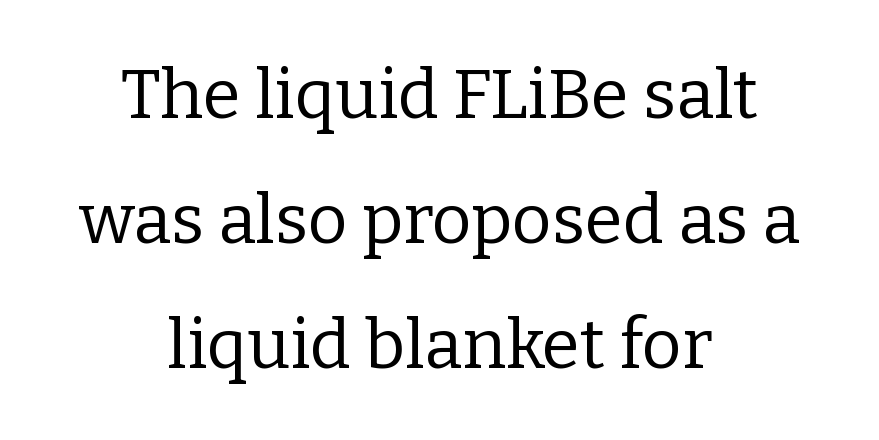
Q: Is the text bold? A: No.
Q: Is the text italic (slanted)? A: No, it is upright.
Q: Is the typeface a serif or a sans-serif typeface? A: Serif.
Q: Is the text underlined? A: No.
Q: How is the paragraph aligned? A: Centered.
Q: Is the spacing between letters normal or unusually wide? A: Normal.
Q: Width (condensed, normal, or wide)? A: Normal.
Q: Stroke contrast? A: Low.
Q: x-height? A: Medium.
Q: Monospaced? A: No.
